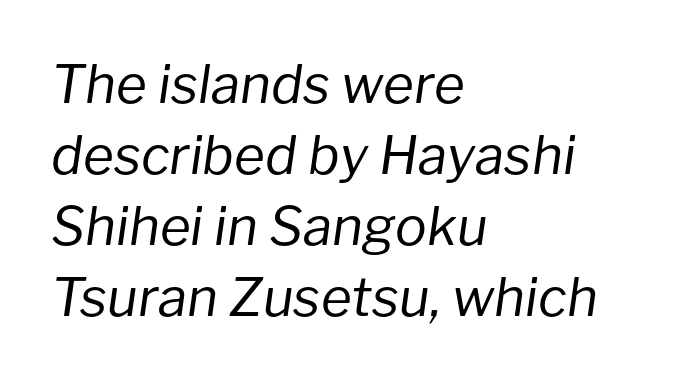
The image shows 53 px regular-weight type, italic (leaning right); set left-aligned, normal line spacing (1.34x), normal letter spacing, not underlined; low stroke contrast and a medium x-height.
